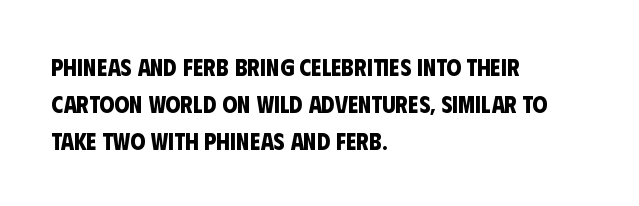
{"bold": "yes", "underline": "no", "align": "left", "line_spacing": "normal", "line_spacing_ratio": 1.54, "letter_spacing": "normal", "letter_spacing_em": 0.0, "glyph_px": 24}
